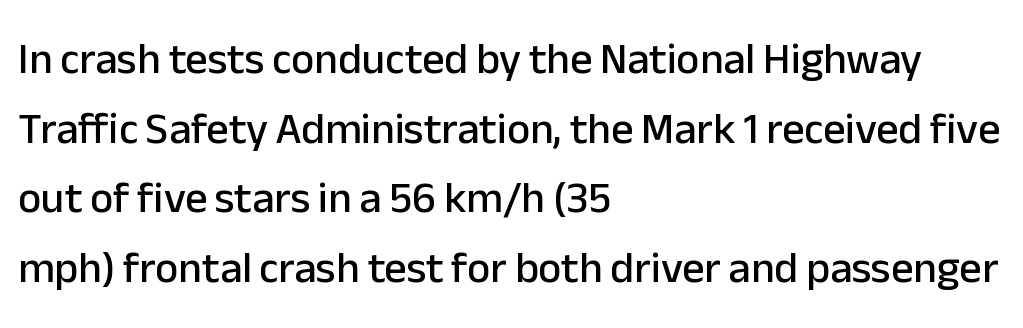
{"serif": "no", "italic": "no", "width": "normal", "stroke_contrast": "low", "x_height": "medium", "monospaced": "no", "underline": "no", "align": "left", "line_spacing": "normal", "line_spacing_ratio": 1.58, "letter_spacing": "normal", "letter_spacing_em": 0.0, "glyph_px": 44}
